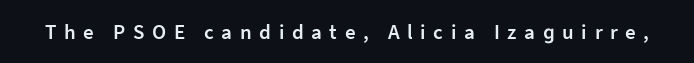
Ordinary non-slanted type is in use. The passage shown is not underscored anywhere. You could only call the tracking loose — the letters float apart. The letters are semibold — heavier than regular but short of a full bold.
